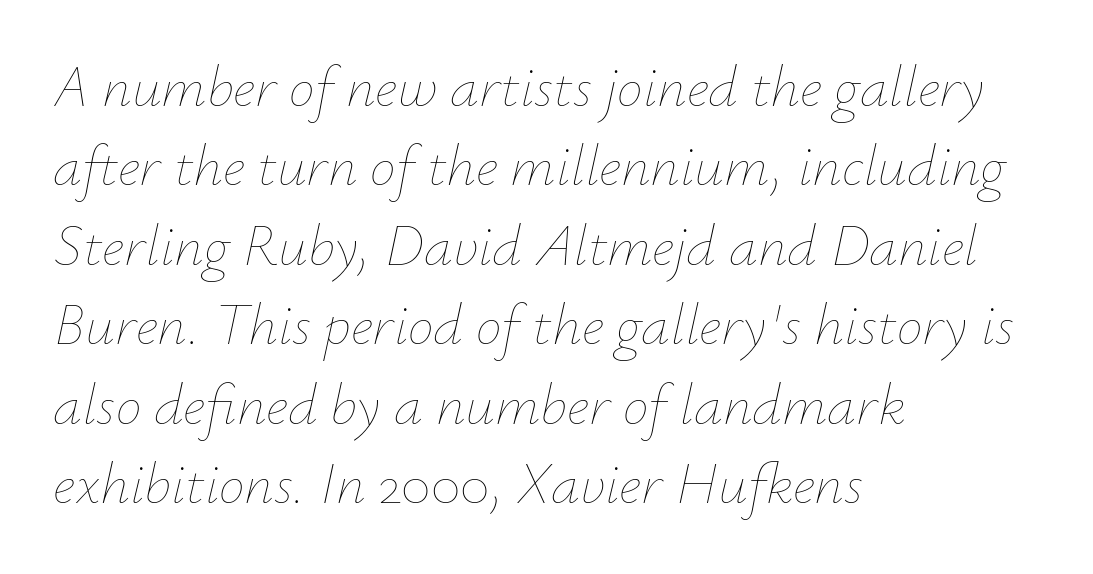
Standard letterfit; no display-style spreading of the glyphs. The paragraph shown leans on its left margin. The passage shown is not bold in any degree. Is this a fixed-width face? No — the glyphs have proportional, varying widths. Letters rest on an invisible, unmarked baseline. Is there much room between lines? A standard amount, neither cramped nor airy.
